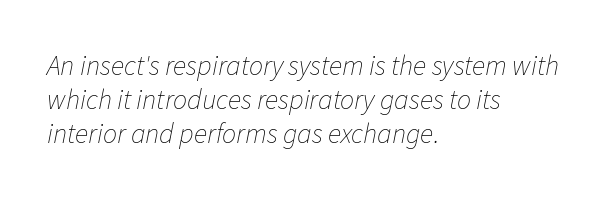
The weight would be labelled regular, book, light, or lighter still. Does the lettering tilt? It does — this is italic. Anything drawn beneath the words? Only blank space. Proportional: the letters do not fall into vertical columns.
